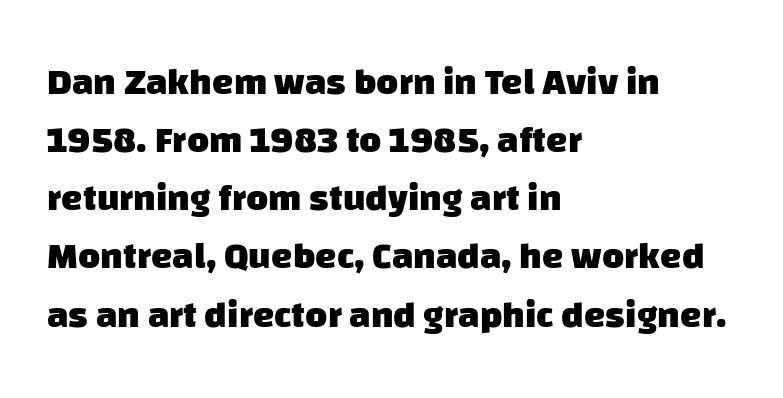
The image shows 38 px heavy sans-serif type; set left-aligned, normal line spacing (1.53x), normal letter spacing, not underlined; low stroke contrast and a large x-height.
